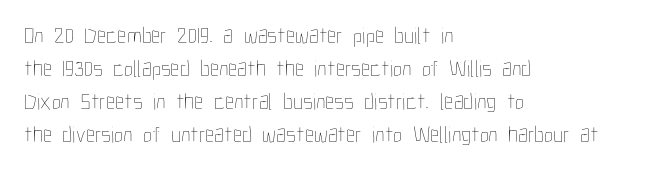
{"italic": "no", "bold": "no", "underline": "no", "align": "left", "line_spacing": "normal", "line_spacing_ratio": 1.44, "letter_spacing": "normal", "letter_spacing_em": 0.0, "glyph_px": 23}
